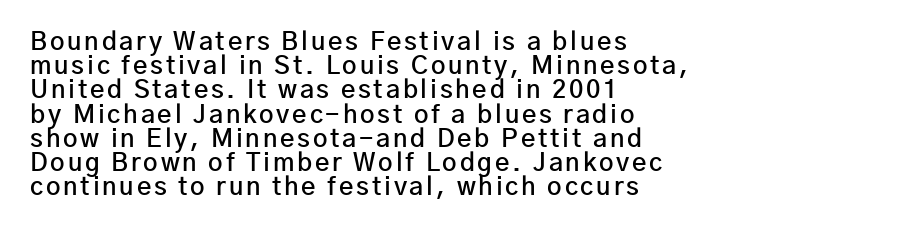
The lettering stays uniformly vertical, giving the passage a roman look. Semibold letterforms, between regular and bold. Unmarked baselines from the first word to the last. The leading is snug, giving the passage a crowded texture. Casual observation: everything's shoved over to the left.
